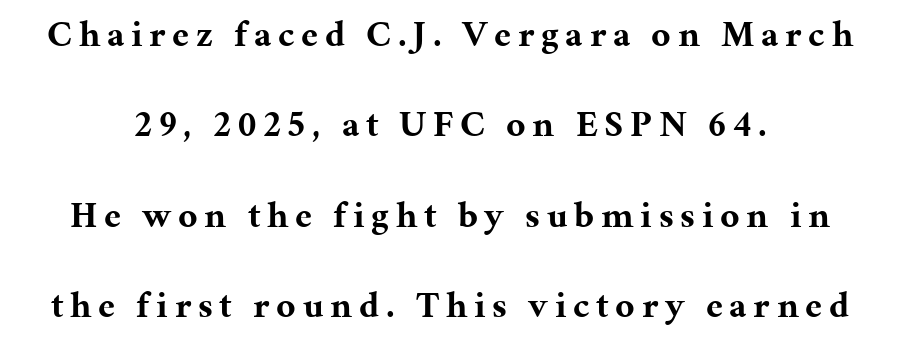
Q: Is the text bold? A: Yes.
Q: Is the text italic (slanted)? A: No, it is upright.
Q: Is the typeface a serif or a sans-serif typeface? A: Serif.
Q: Is the text underlined? A: No.
Q: How is the paragraph aligned? A: Centered.
Q: Is the spacing between lines tight, normal or loose? A: Loose.
Q: Width (condensed, normal, or wide)? A: Normal.
Q: Stroke contrast? A: Medium.
Q: x-height? A: Medium.
Q: Monospaced? A: No.
